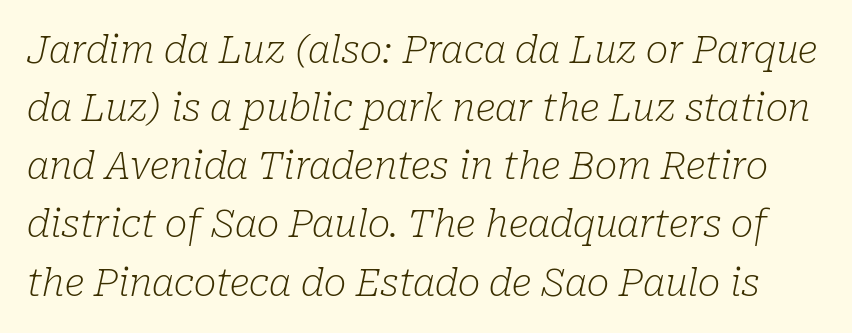
The image shows 38 px light serif type, italic (leaning right); set normal line spacing (1.53x), normal letter spacing, not underlined; low stroke contrast and a medium x-height.
